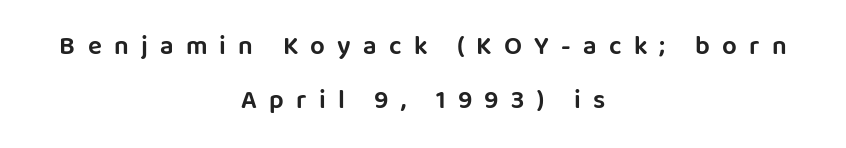
Q: Is the text italic (slanted)? A: No, it is upright.
Q: Is the text underlined? A: No.
Q: How is the paragraph aligned? A: Centered.
Q: Is the spacing between letters normal or unusually wide? A: Unusually wide.
Q: Is the spacing between lines tight, normal or loose? A: Loose.
